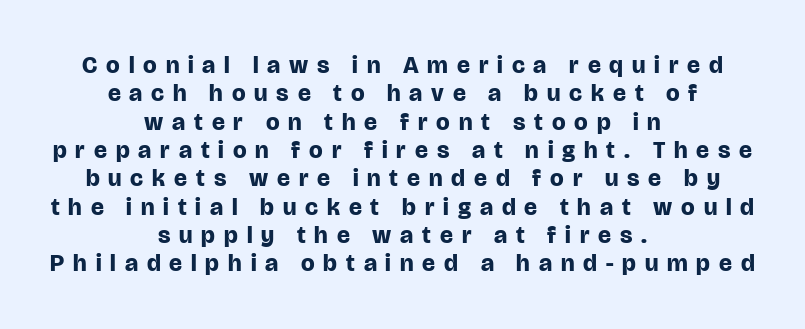
{"italic": "no", "bold": "yes", "underline": "no", "align": "center", "line_spacing_ratio": 1.18, "letter_spacing": "wide", "letter_spacing_em": 0.37, "glyph_px": 24}
